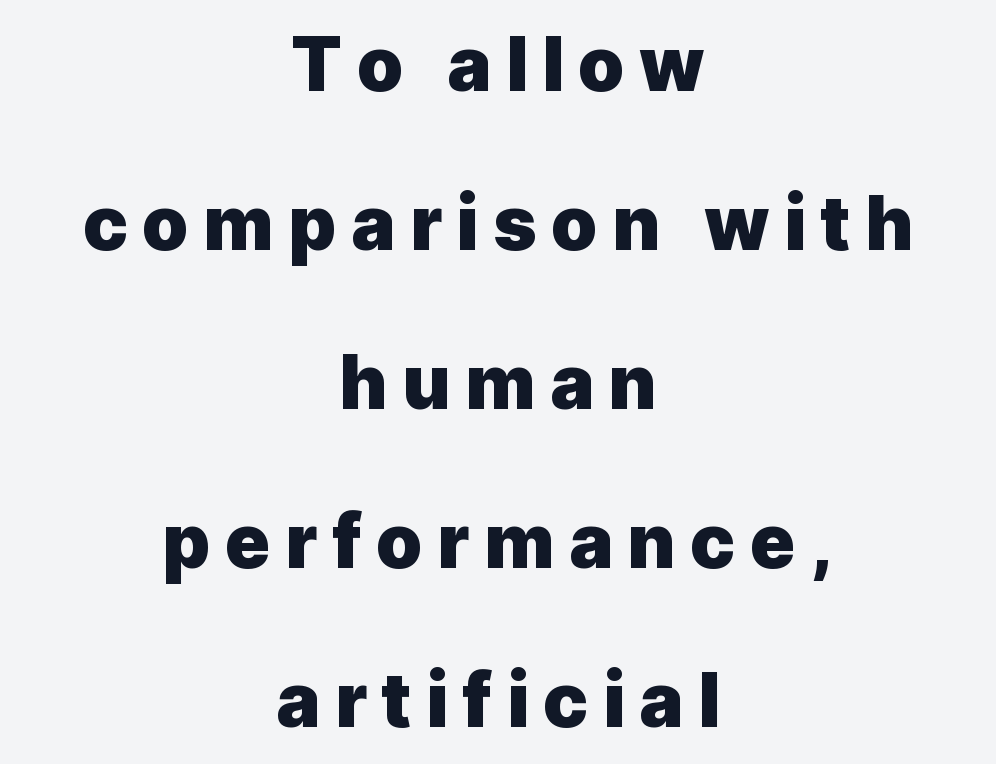
Q: Is the text bold? A: Yes.
Q: Is the text italic (slanted)? A: No, it is upright.
Q: Is the typeface a serif or a sans-serif typeface? A: Sans-serif.
Q: Is the text underlined? A: No.
Q: How is the paragraph aligned? A: Centered.
Q: Is the spacing between lines tight, normal or loose? A: Loose.
Q: Width (condensed, normal, or wide)? A: Normal.
Q: x-height? A: Medium.
Q: Monospaced? A: No.
